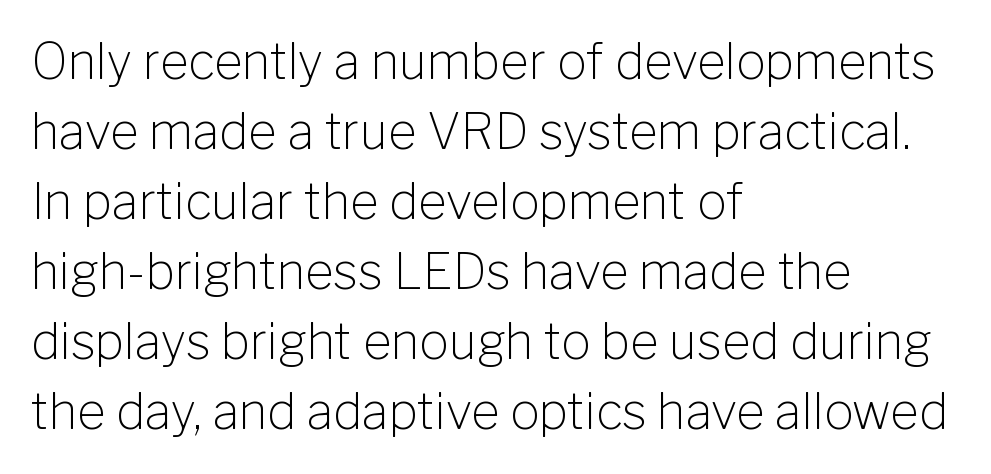
The image shows 49 px light sans-serif type, upright; set left-aligned, normal line spacing (1.43x), normal letter spacing, not underlined; low stroke contrast and a medium x-height.
